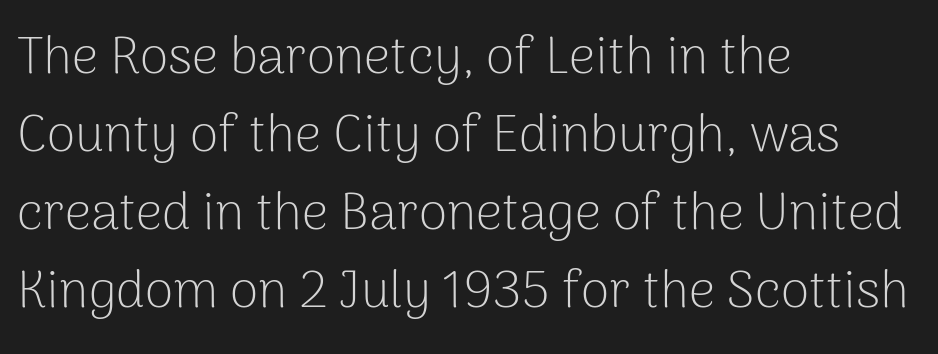
The image shows 52 px light sans-serif type, upright; set left-aligned, normal line spacing (1.5x), normal letter spacing, not underlined; low stroke contrast and a medium x-height.
